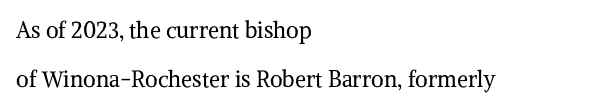
Q: Is the text bold? A: No.
Q: Is the text italic (slanted)? A: No, it is upright.
Q: Is the text underlined? A: No.
Q: How is the paragraph aligned? A: Left-aligned.
Q: Is the spacing between letters normal or unusually wide? A: Normal.
Q: Is the spacing between lines tight, normal or loose? A: Loose.
